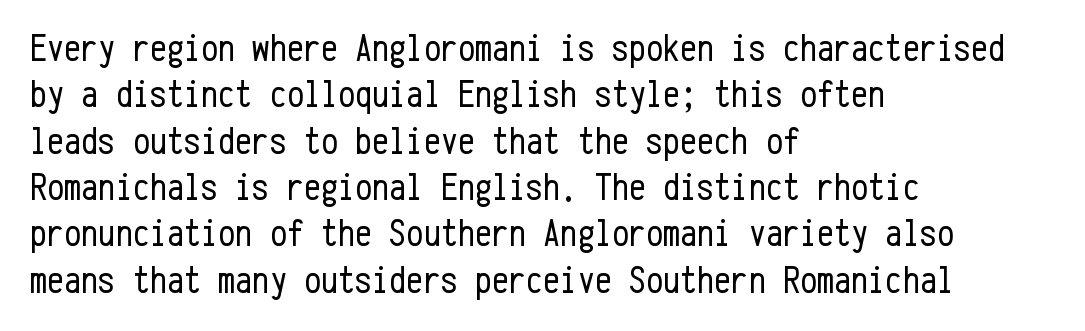
Nobody drew a line under any word here. Serif or sans? Sans — the stroke terminals are bare. A classic flush-left, rag-right setting is used for this passage. The line texture is even and compact thanks to regular tracking. The typography opts for an upright posture over an oblique one.
